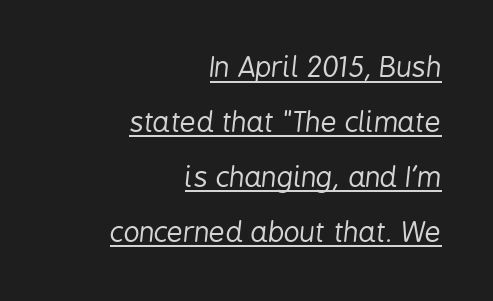
A rule runs beneath these lines of type. Weight: not bold — regular or lighter. Is the type slanted? Yes — the strokes lean at a clear angle. How are the letters spaced? Ordinarily, with no added tracking. The passage shown is typed in a proportional face where columns would drift. The passage shown stacks its lines with a broad gap.
